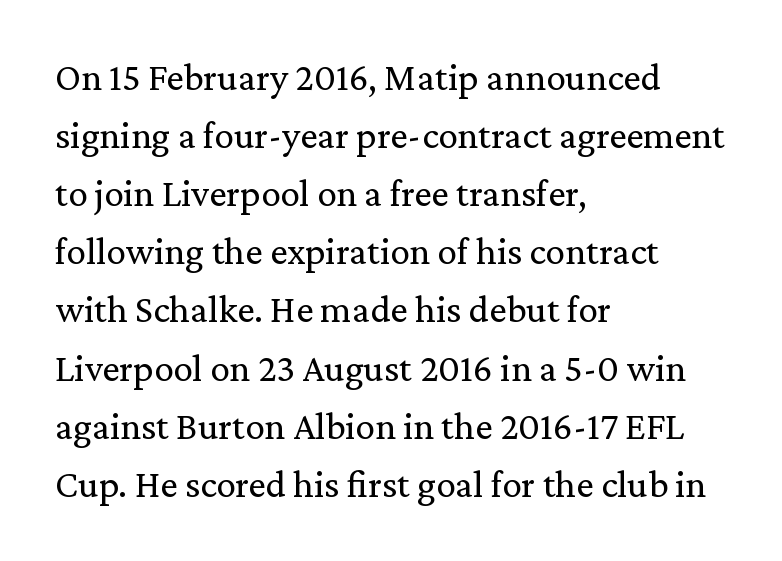
Q: Is the text bold? A: No.
Q: Is the text italic (slanted)? A: No, it is upright.
Q: Is the typeface a serif or a sans-serif typeface? A: Serif.
Q: Is the text underlined? A: No.
Q: How is the paragraph aligned? A: Left-aligned.
Q: Is the spacing between letters normal or unusually wide? A: Normal.
Q: Is the spacing between lines tight, normal or loose? A: Normal.
Q: Width (condensed, normal, or wide)? A: Normal.
Q: Stroke contrast? A: Medium.
Q: x-height? A: Medium.
Q: Monospaced? A: No.
